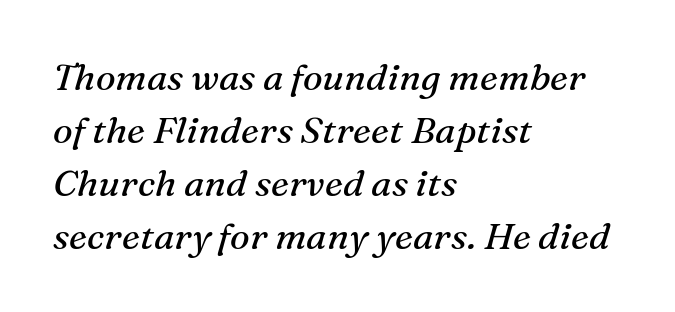
Q: Is the text bold? A: No.
Q: Is the text italic (slanted)? A: Yes, it leans right by about 16 degrees.
Q: Is the typeface a serif or a sans-serif typeface? A: Serif.
Q: Is the text underlined? A: No.
Q: How is the paragraph aligned? A: Left-aligned.
Q: Is the spacing between letters normal or unusually wide? A: Normal.
Q: Is the spacing between lines tight, normal or loose? A: Normal.
Q: Width (condensed, normal, or wide)? A: Normal.
Q: Stroke contrast? A: Medium.
Q: x-height? A: Medium.
Q: Monospaced? A: No.
